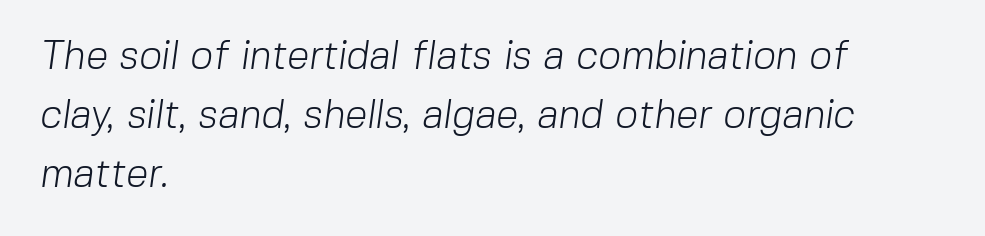
The image shows 40 px light sans-serif type; set left-aligned, normal line spacing (1.48x), normal letter spacing, not underlined; low stroke contrast and a medium x-height.
